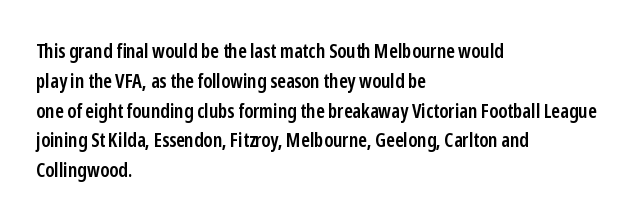
{"italic": "no", "bold": "semi", "underline": "no", "align": "left", "line_spacing": "normal", "line_spacing_ratio": 1.49, "letter_spacing": "normal", "letter_spacing_em": 0.0, "glyph_px": 20}
